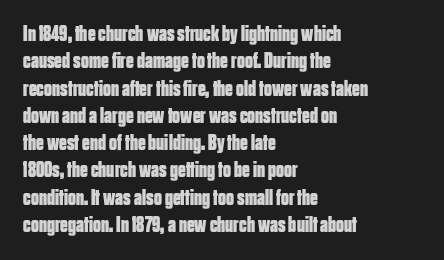
{"italic": "no", "bold": "yes", "underline": "no", "align": "left", "line_spacing_ratio": 1.24, "letter_spacing": "normal", "letter_spacing_em": 0.0, "glyph_px": 22}
